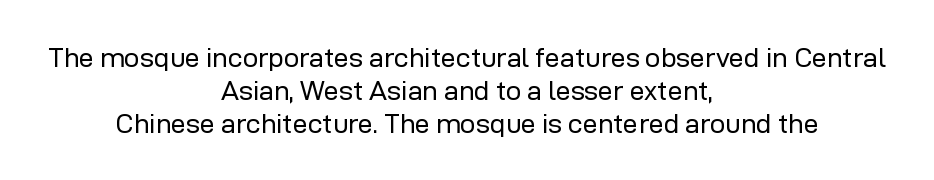
The glyphs are unaccompanied by any horizontal stroke below them. Summary of weight: not heavy and not bold. Style check: upright. The paragraph shown floats in the horizontal middle. A typesetter would call this zero additional tracking.
